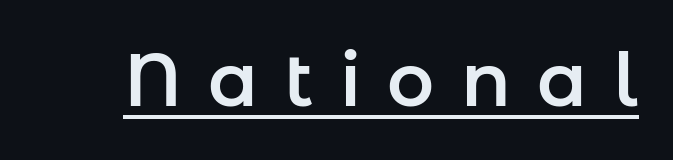
{"serif": "no", "italic": "no", "width": "normal", "stroke_contrast": "low", "x_height": "medium", "monospaced": "no", "underline": "yes", "letter_spacing": "wide", "letter_spacing_em": 0.36, "glyph_px": 73}
